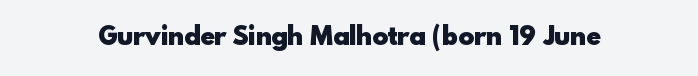
The image shows 26 px bold type, upright; set normal letter spacing, not underlined.
